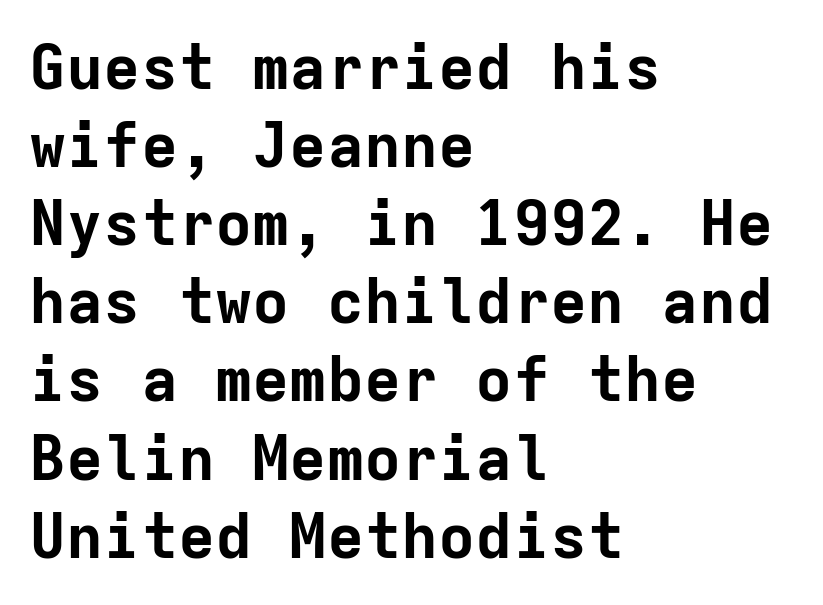
The image shows 62 px bold sans-serif type, upright, monospaced; set left-aligned, normal line spacing (1.26x), normal letter spacing, not underlined; low stroke contrast and a medium x-height.
